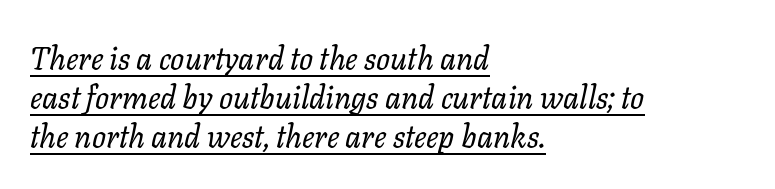
Q: Is the text bold? A: No.
Q: Is the text italic (slanted)? A: Yes, it leans right by about 11 degrees.
Q: Is the text underlined? A: Yes.
Q: How is the paragraph aligned? A: Left-aligned.
Q: Is the spacing between letters normal or unusually wide? A: Normal.
Q: Is the spacing between lines tight, normal or loose? A: Normal.
Q: Width (condensed, normal, or wide)? A: Normal.
Q: Stroke contrast? A: Low.
Q: x-height? A: Medium.
Q: Monospaced? A: No.
